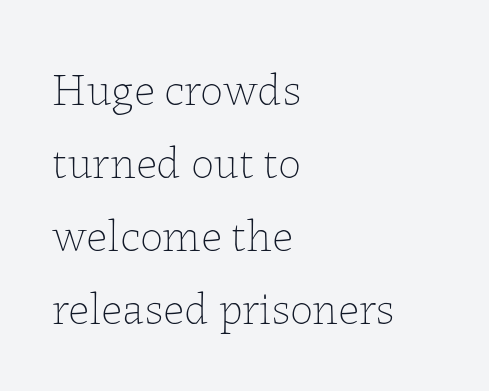
Q: Is the text bold? A: No.
Q: Is the text italic (slanted)? A: No, it is upright.
Q: Is the text underlined? A: No.
Q: How is the paragraph aligned? A: Left-aligned.
Q: Is the spacing between letters normal or unusually wide? A: Normal.
Q: Is the spacing between lines tight, normal or loose? A: Normal.
Q: Width (condensed, normal, or wide)? A: Normal.
Q: Stroke contrast? A: Low.
Q: x-height? A: Medium.
Q: Monospaced? A: No.
